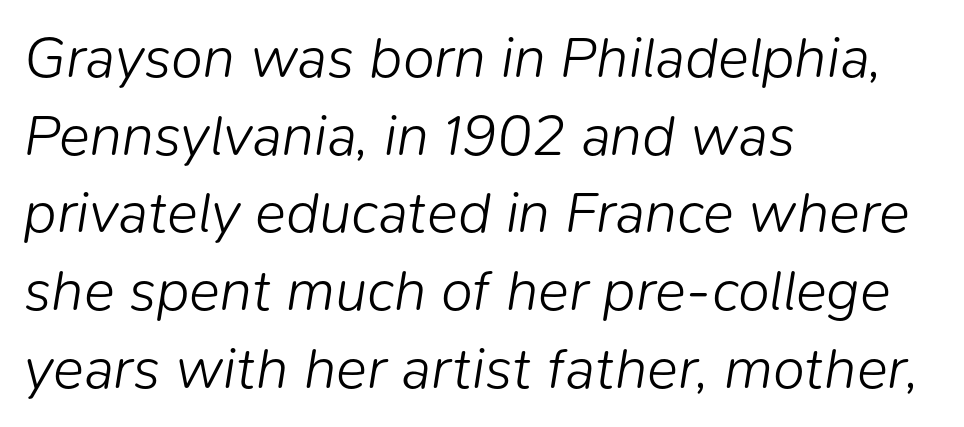
{"italic": "yes", "lean": "right", "slant_degrees": 9, "bold": "no", "weight": "light", "width": "normal", "stroke_contrast": "low", "x_height": "medium", "monospaced": "no", "underline": "no", "align": "left", "line_spacing": "normal", "line_spacing_ratio": 1.34, "letter_spacing": "normal", "letter_spacing_em": 0.0, "glyph_px": 58}
